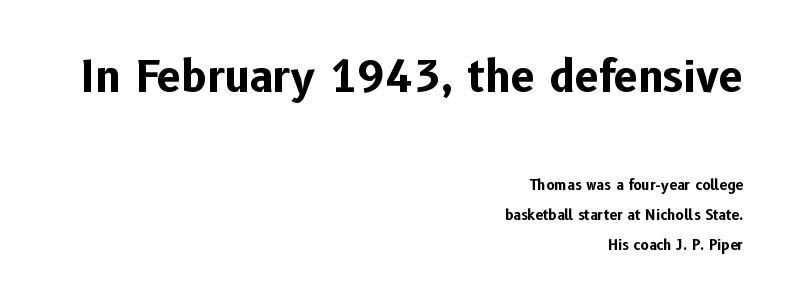
Observe the absence of serifs on each vertical stroke in this sample. A great deal of white space separates one row of letters from the next. Block one is the big one; block two sits smaller underneath. The rendering keeps characters at their native spacing. Pretty heavy lettering here — definitely bold.
